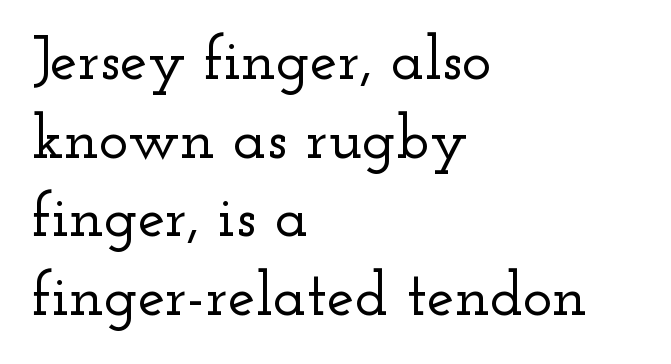
The image shows 62 px wide serif type, upright; set left-aligned, normal line spacing (1.27x), normal letter spacing, not underlined; low stroke contrast and a small x-height.
